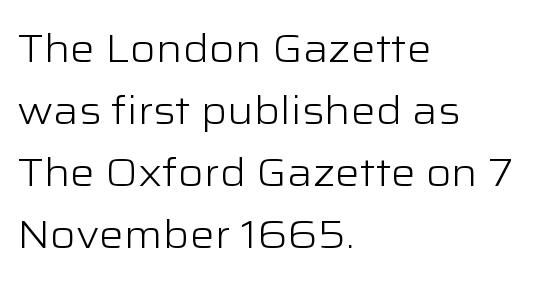
The face used here is rendered with its standard letterfit. Typographically, this falls in the sans-serif category. Each row of text sits above clean, open space. These glyphs show unthickened strokes, regular width or finer. The typesetter chose a ragged-right arrangement here.
